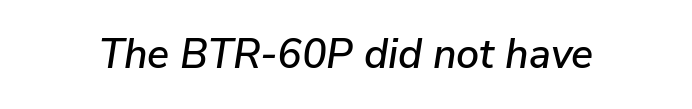
Q: Is the text italic (slanted)? A: Yes, it leans right by about 9 degrees.
Q: Is the text underlined? A: No.
Q: Is the spacing between letters normal or unusually wide? A: Normal.
Q: Width (condensed, normal, or wide)? A: Normal.
Q: Stroke contrast? A: Low.
Q: x-height? A: Medium.
Q: Monospaced? A: No.
